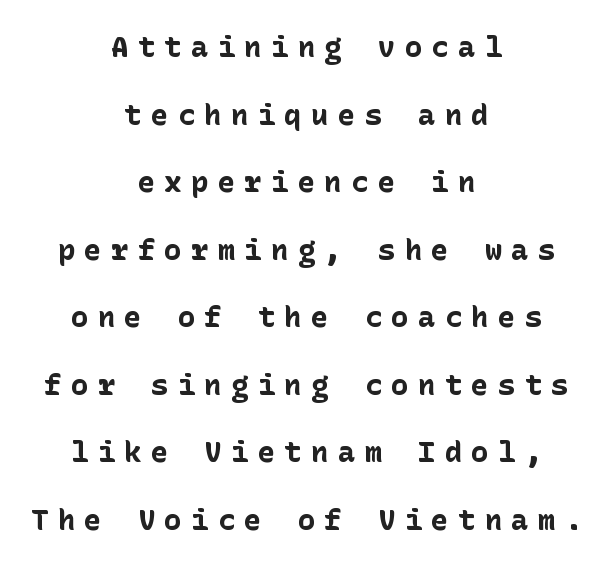
Visually the block forms a symmetrical silhouette, jagged on both flanks. Widely set lines give the paragraph a tall, airy silhouette. The strokes are fattened all the way to bold. The rendering inserts visible extra space after every character. Examine the stroke ends and you'll find no serifs. Descenders are the only things crossing below the line.
